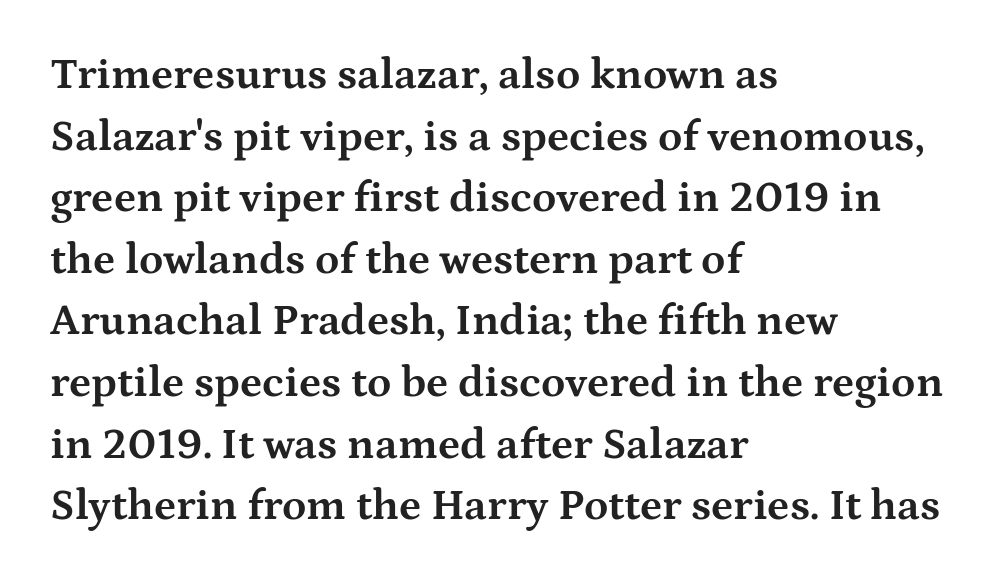
Q: Is the text bold? A: Yes.
Q: Is the text italic (slanted)? A: No, it is upright.
Q: Is the typeface a serif or a sans-serif typeface? A: Serif.
Q: Is the text underlined? A: No.
Q: How is the paragraph aligned? A: Left-aligned.
Q: Is the spacing between letters normal or unusually wide? A: Normal.
Q: Is the spacing between lines tight, normal or loose? A: Normal.
Q: Width (condensed, normal, or wide)? A: Wide.
Q: Stroke contrast? A: Medium.
Q: x-height? A: Medium.
Q: Monospaced? A: No.
